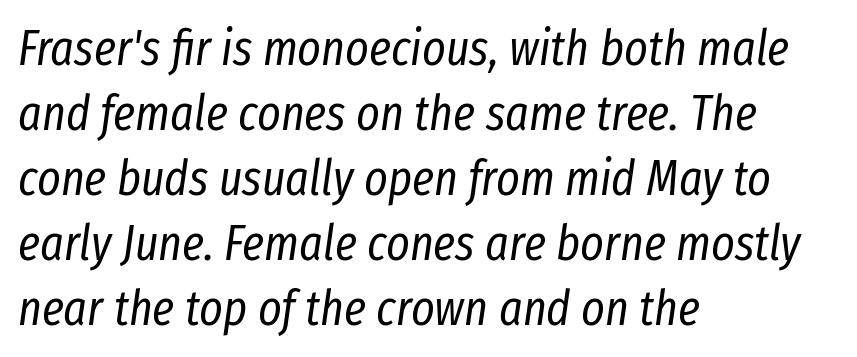
Q: Is the text bold? A: No.
Q: Is the text italic (slanted)? A: Yes, it leans right by about 8 degrees.
Q: Is the text underlined? A: No.
Q: How is the paragraph aligned? A: Left-aligned.
Q: Is the spacing between letters normal or unusually wide? A: Normal.
Q: Is the spacing between lines tight, normal or loose? A: Normal.
Q: Width (condensed, normal, or wide)? A: Condensed.
Q: Stroke contrast? A: Low.
Q: x-height? A: Medium.
Q: Monospaced? A: No.
